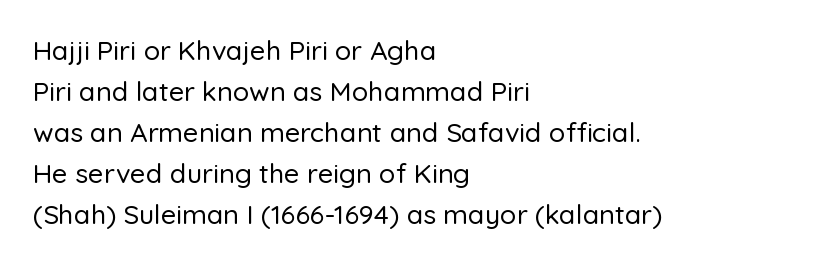
{"italic": "no", "underline": "no", "align": "left", "line_spacing": "normal", "line_spacing_ratio": 1.52, "letter_spacing": "normal", "letter_spacing_em": 0.0, "glyph_px": 27}
